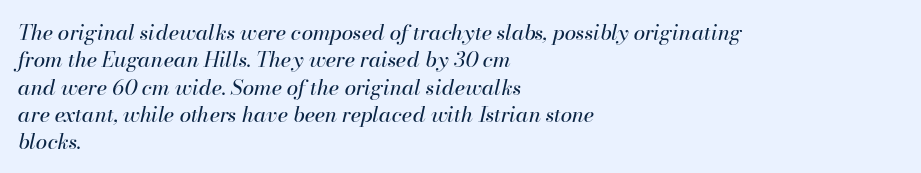
Typeset ragged right — the left edge is the straight one. Beneath every word, the page is bare. The whole block is typeset with a tilt. The space between consecutive lines is moderate.
